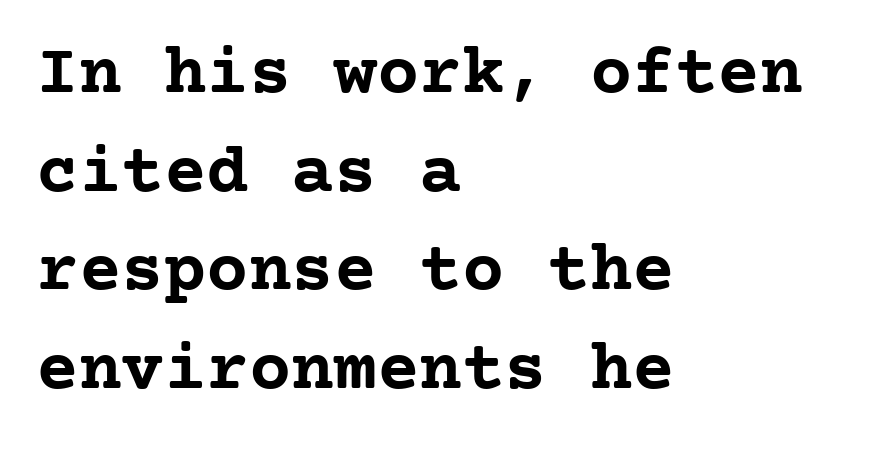
{"serif": "yes", "italic": "no", "bold": "yes", "weight": "semibold", "width": "normal", "stroke_contrast": "low", "x_height": "medium", "underline": "no", "align": "left", "line_spacing": "normal", "line_spacing_ratio": 1.39, "letter_spacing": "normal", "letter_spacing_em": 0.0, "glyph_px": 71}
